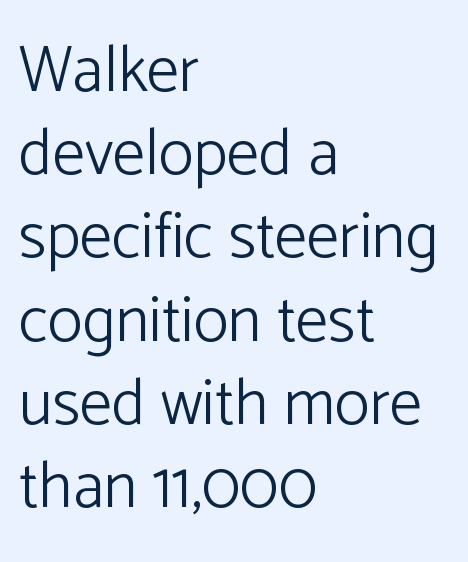
Horizontal alignment here is leftward, the default for most running prose. Is this a fixed-width face? No — the glyphs have proportional, varying widths. A quiet, ordinary-to-light weight characterises the typeface. It's the straight-up-and-down kind of type. The baseline area is clear. The horizontal fit of the characters is conventional and even.
